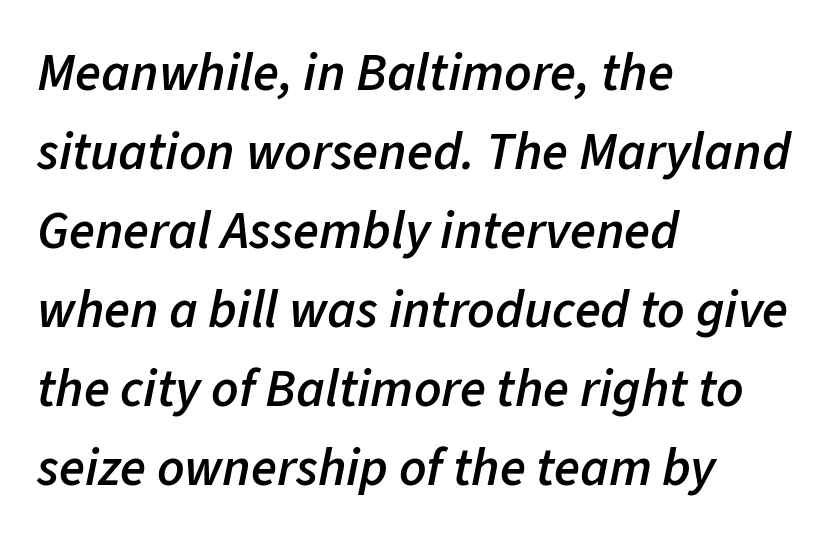
Q: Is the text bold? A: Semi-bold.
Q: Is the text italic (slanted)? A: Yes, it leans right by about 11 degrees.
Q: Is the text underlined? A: No.
Q: How is the paragraph aligned? A: Left-aligned.
Q: Is the spacing between letters normal or unusually wide? A: Normal.
Q: Is the spacing between lines tight, normal or loose? A: Normal.
Q: Width (condensed, normal, or wide)? A: Normal.
Q: Stroke contrast? A: Low.
Q: x-height? A: Medium.
Q: Monospaced? A: No.
